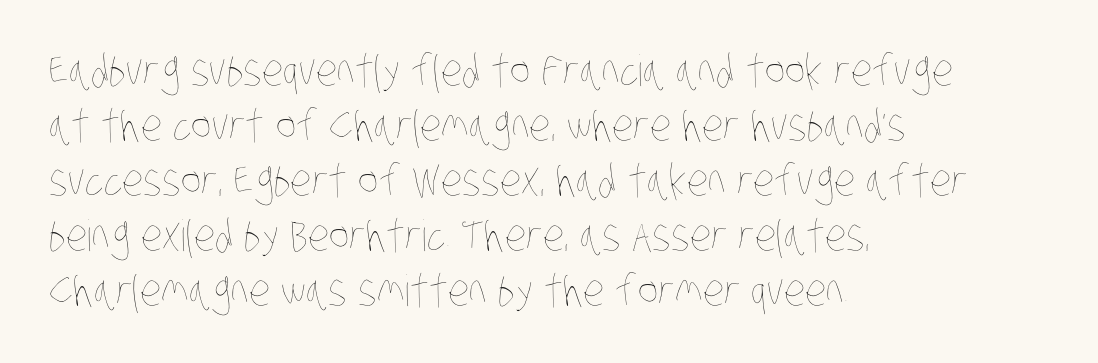
{"bold": "no", "weight": "thin", "width": "condensed", "stroke_contrast": "low", "x_height": "large", "monospaced": "no", "underline": "no", "align": "left", "line_spacing": "normal", "line_spacing_ratio": 1.28, "letter_spacing": "normal", "letter_spacing_em": 0.0, "glyph_px": 43}
